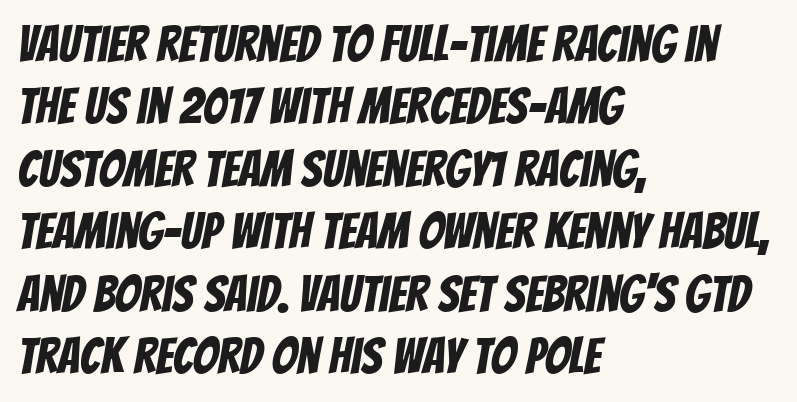
The image shows 50 px condensed sans-serif type; set left-aligned, normal line spacing (1.25x), normal letter spacing, not underlined; low stroke contrast and a large x-height.
